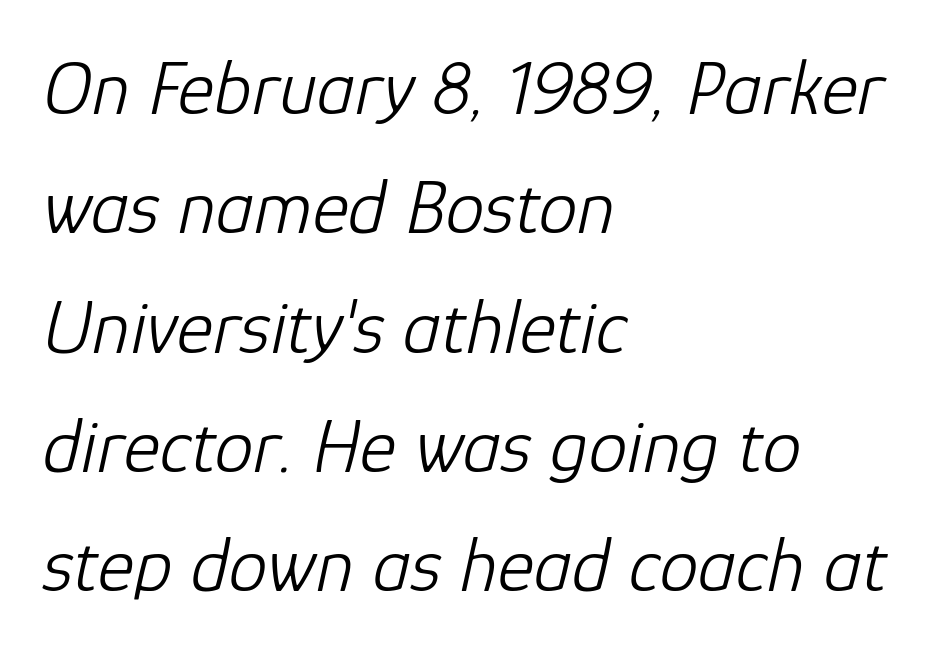
Q: Is the text bold? A: No.
Q: Is the text italic (slanted)? A: Yes, it leans right by about 12 degrees.
Q: Is the text underlined? A: No.
Q: How is the paragraph aligned? A: Left-aligned.
Q: Is the spacing between letters normal or unusually wide? A: Normal.
Q: Is the spacing between lines tight, normal or loose? A: Normal.
Q: Width (condensed, normal, or wide)? A: Normal.
Q: Stroke contrast? A: Low.
Q: x-height? A: Medium.
Q: Monospaced? A: No.
